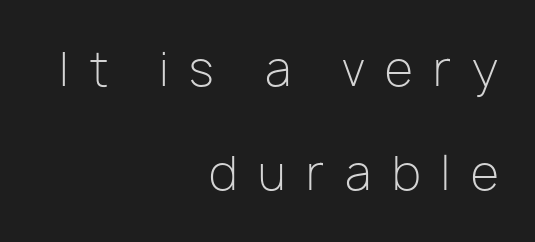
The image shows 46 px light sans-serif type, upright; set right-aligned, loose line spacing (2.26x), unusually wide letter spacing (+0.45 em), not underlined; low stroke contrast and a medium x-height.
